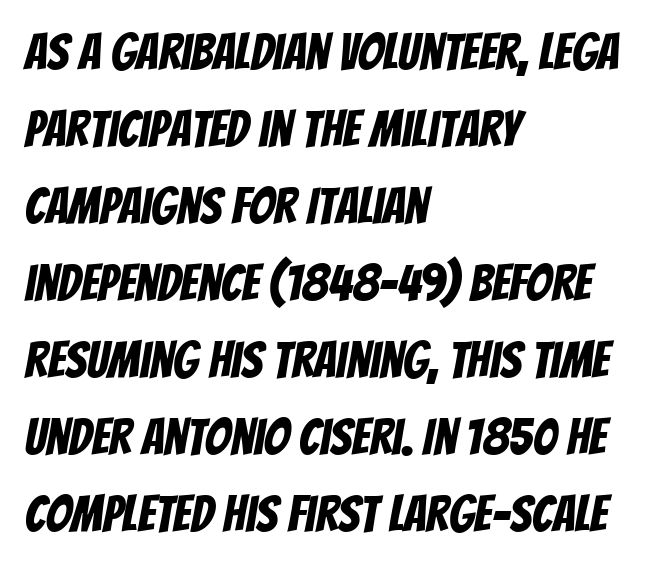
The image shows 51 px condensed sans-serif type; set left-aligned, normal line spacing (1.51x), normal letter spacing, not underlined; low stroke contrast and a large x-height.
